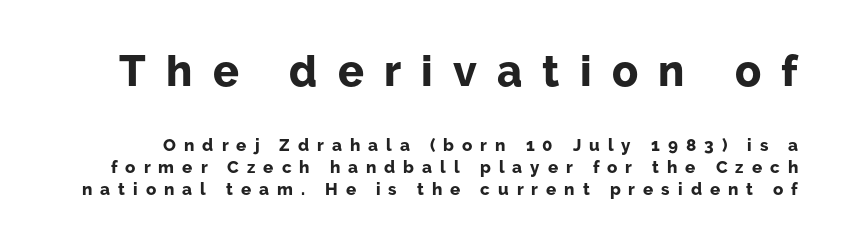
Type size steps down from the first block to the second. Students, note that the glyphs here are deliberately spaced far apart. Its strokes are broad and dark, the hallmark of bold type. Vertical strokes here are truly vertical.
